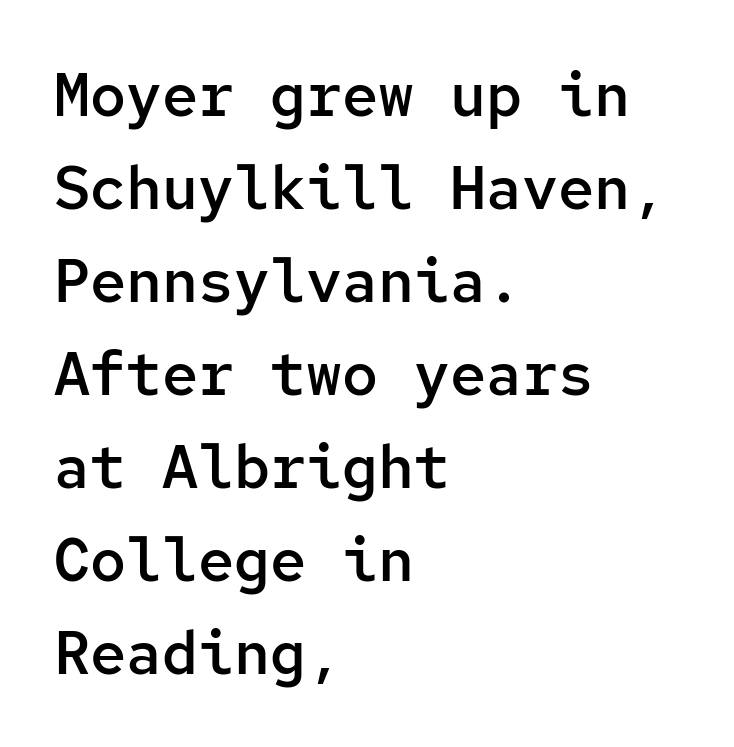
Q: Is the text bold? A: Semi-bold.
Q: Is the text italic (slanted)? A: No, it is upright.
Q: Is the typeface a serif or a sans-serif typeface? A: Sans-serif.
Q: Is the text underlined? A: No.
Q: How is the paragraph aligned? A: Left-aligned.
Q: Is the spacing between letters normal or unusually wide? A: Normal.
Q: Is the spacing between lines tight, normal or loose? A: Normal.
Q: Width (condensed, normal, or wide)? A: Normal.
Q: Stroke contrast? A: Low.
Q: x-height? A: Medium.
Q: Monospaced? A: Yes.
